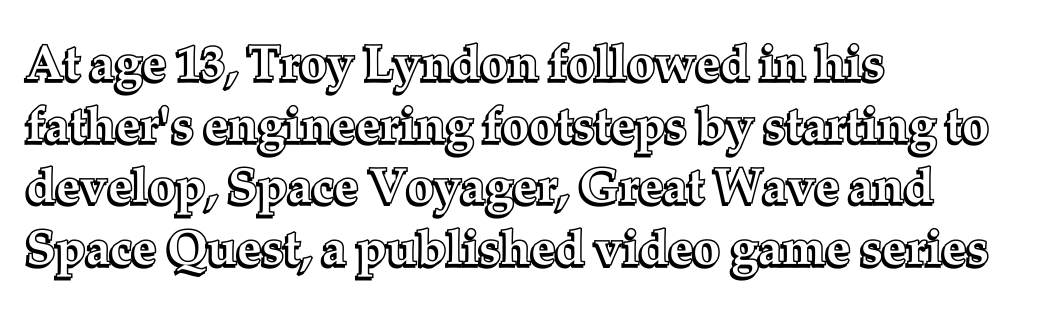
Q: Is the text italic (slanted)? A: No, it is upright.
Q: Is the text underlined? A: No.
Q: How is the paragraph aligned? A: Left-aligned.
Q: Is the spacing between letters normal or unusually wide? A: Normal.
Q: Is the spacing between lines tight, normal or loose? A: Normal.
Q: Width (condensed, normal, or wide)? A: Normal.
Q: x-height? A: Medium.
Q: Monospaced? A: No.
